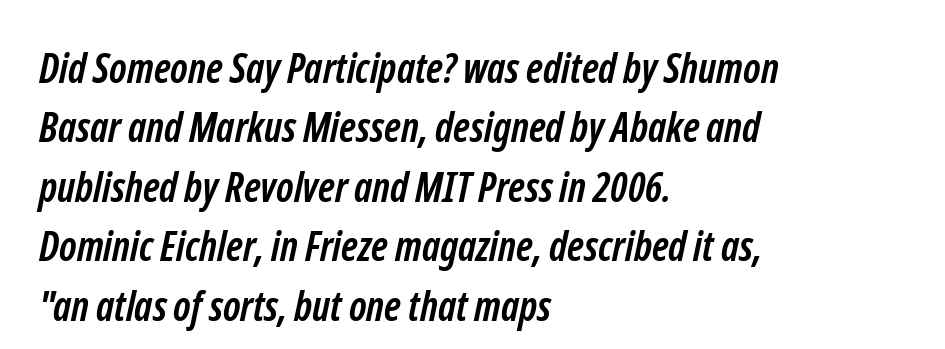
Q: Is the text bold? A: Yes.
Q: Is the typeface a serif or a sans-serif typeface? A: Sans-serif.
Q: Is the text underlined? A: No.
Q: How is the paragraph aligned? A: Left-aligned.
Q: Is the spacing between letters normal or unusually wide? A: Normal.
Q: Is the spacing between lines tight, normal or loose? A: Normal.
Q: Width (condensed, normal, or wide)? A: Condensed.
Q: Stroke contrast? A: Low.
Q: x-height? A: Medium.
Q: Monospaced? A: No.
